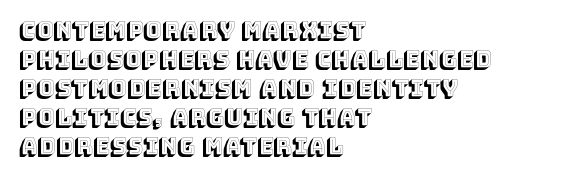
The image shows 22 px text type, upright; set left-aligned, normal line spacing (1.32x), normal letter spacing, not underlined.
